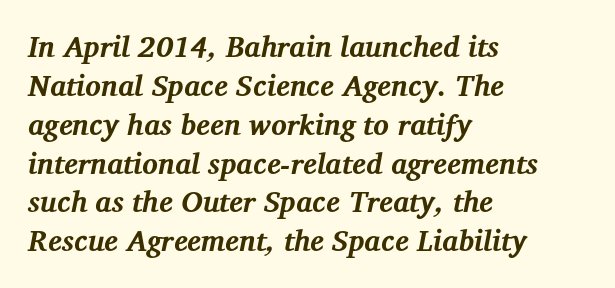
Q: Is the text bold? A: Yes.
Q: Is the text italic (slanted)? A: Yes, it leans right by about 12 degrees.
Q: Is the typeface a serif or a sans-serif typeface? A: Serif.
Q: Is the text underlined? A: No.
Q: How is the paragraph aligned? A: Left-aligned.
Q: Is the spacing between letters normal or unusually wide? A: Normal.
Q: Is the spacing between lines tight, normal or loose? A: Normal.
Q: Width (condensed, normal, or wide)? A: Normal.
Q: Stroke contrast? A: Medium.
Q: x-height? A: Medium.
Q: Monospaced? A: No.
